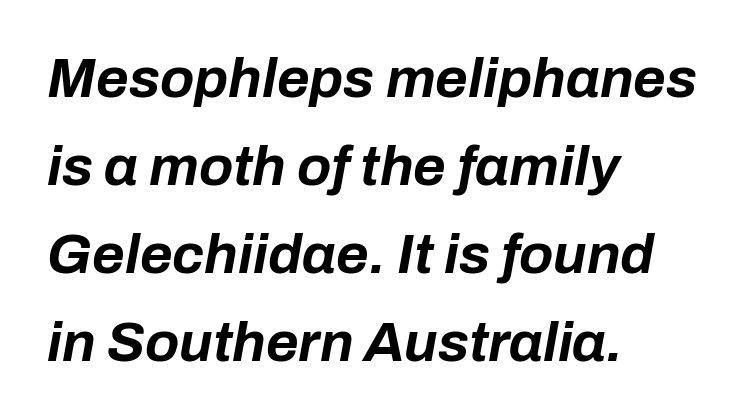
{"italic": "yes", "lean": "right", "slant_degrees": 10, "bold": "yes", "weight": "bold", "width": "normal", "stroke_contrast": "low", "x_height": "medium", "monospaced": "no", "underline": "no", "align": "left", "line_spacing": "normal", "line_spacing_ratio": 1.57, "letter_spacing": "normal", "letter_spacing_em": 0.0, "glyph_px": 56}
